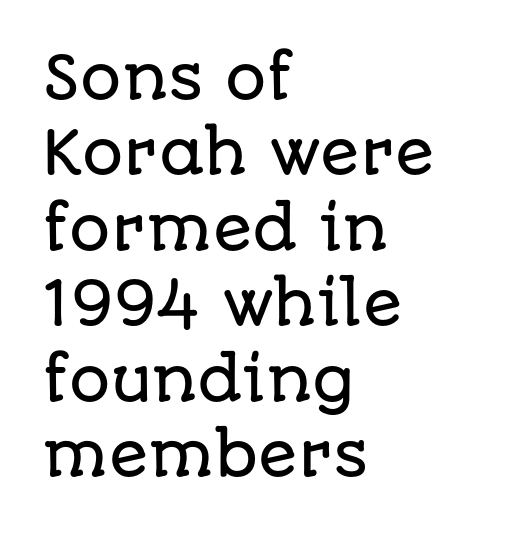
Q: Is the text italic (slanted)? A: No, it is upright.
Q: Is the typeface a serif or a sans-serif typeface? A: Sans-serif.
Q: Is the text underlined? A: No.
Q: How is the paragraph aligned? A: Left-aligned.
Q: Is the spacing between letters normal or unusually wide? A: Normal.
Q: Is the spacing between lines tight, normal or loose? A: Normal.
Q: Width (condensed, normal, or wide)? A: Normal.
Q: Stroke contrast? A: Low.
Q: x-height? A: Large.
Q: Monospaced? A: No.
